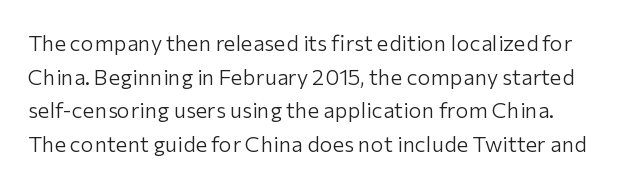
A bare baseline throughout the passage. Compared with typical paragraphs, the rows here are spaced about the same. Letter spacing: default. The lettering stays uniformly vertical, giving the passage a roman look. Each stroke keeps to a modest, everyday thickness or less.
